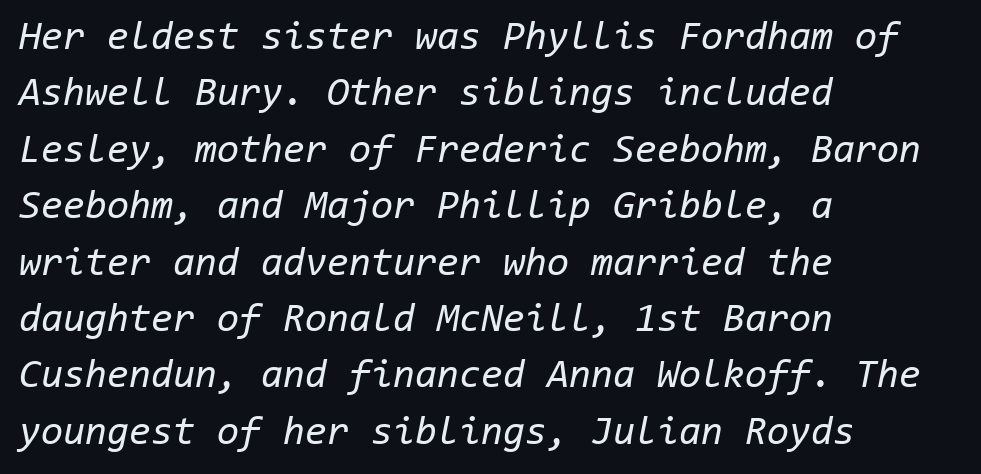
Is this a heavy cut? Hardly; it is regular or lighter. The tracking reads as untouched default to a designer's eye. These lines are rendered in a fixed-pitch font. If you measured baseline to baseline, you'd find a middling distance. Style check: oblique. Visually the block forms a straight wall on the left and a jagged coastline on the right.
